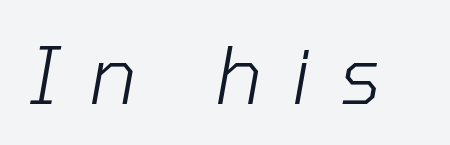
{"italic": "yes", "lean": "right", "slant_degrees": 10, "bold": "no", "weight": "light", "width": "normal", "stroke_contrast": "low", "x_height": "medium", "monospaced": "no", "underline": "no", "letter_spacing": "wide", "letter_spacing_em": 0.37, "glyph_px": 79}
